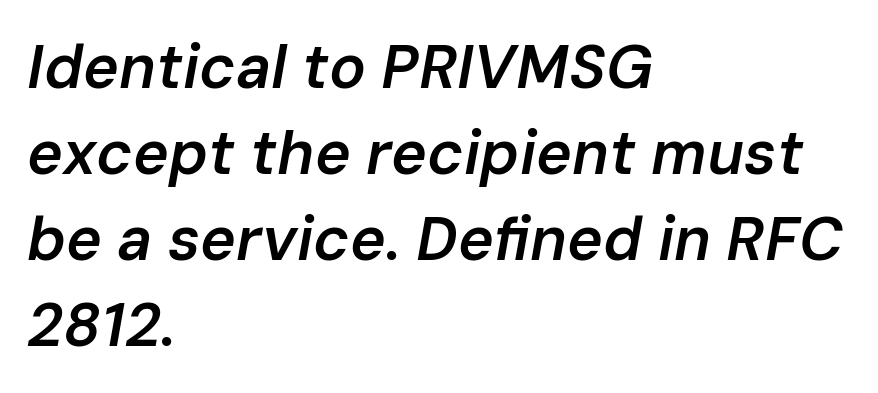
The ragged edge is on the right, which tells us the setting is flush left. The line texture is even and compact thanks to regular tracking. The baseline area is clear. You can tell it's italic because the verticals aren't actually vertical. This block has exactly the height ordinary leading produces.
